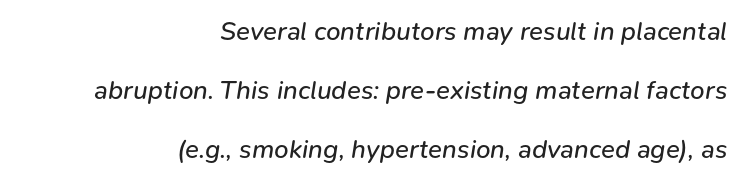
{"italic": "yes", "lean": "right", "slant_degrees": 9, "bold": "no", "underline": "no", "align": "right", "line_spacing": "loose", "line_spacing_ratio": 2.27, "letter_spacing": "normal", "letter_spacing_em": 0.0, "glyph_px": 26}
